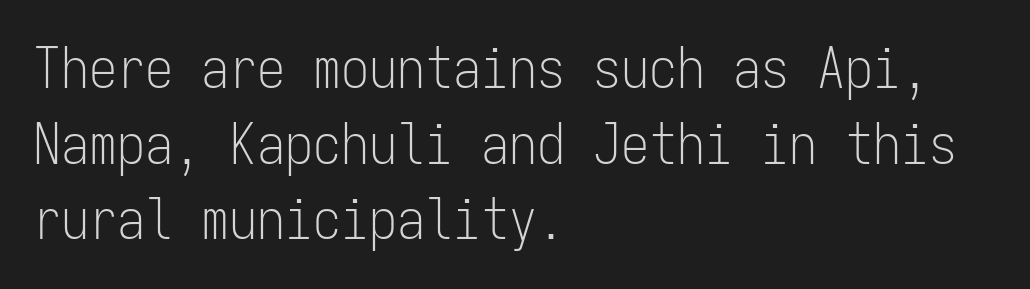
Q: Is the text bold? A: No.
Q: Is the text italic (slanted)? A: No, it is upright.
Q: Is the typeface a serif or a sans-serif typeface? A: Sans-serif.
Q: Is the text underlined? A: No.
Q: How is the paragraph aligned? A: Left-aligned.
Q: Is the spacing between letters normal or unusually wide? A: Normal.
Q: Is the spacing between lines tight, normal or loose? A: Normal.
Q: Width (condensed, normal, or wide)? A: Condensed.
Q: Stroke contrast? A: Low.
Q: x-height? A: Medium.
Q: Monospaced? A: Yes.
